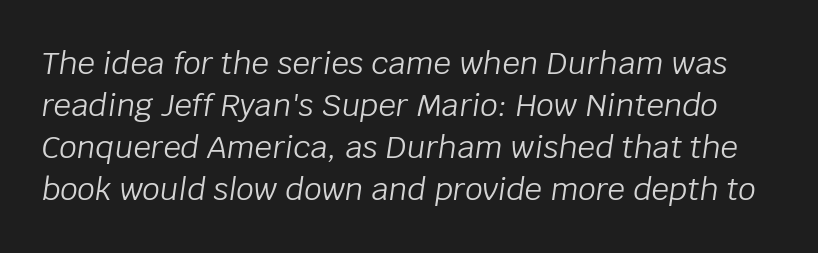
Q: Is the text bold? A: No.
Q: Is the text italic (slanted)? A: Yes, it leans right by about 8 degrees.
Q: Is the text underlined? A: No.
Q: Is the spacing between letters normal or unusually wide? A: Normal.
Q: Is the spacing between lines tight, normal or loose? A: Normal.
Q: Width (condensed, normal, or wide)? A: Normal.
Q: Stroke contrast? A: Low.
Q: x-height? A: Large.
Q: Monospaced? A: No.
